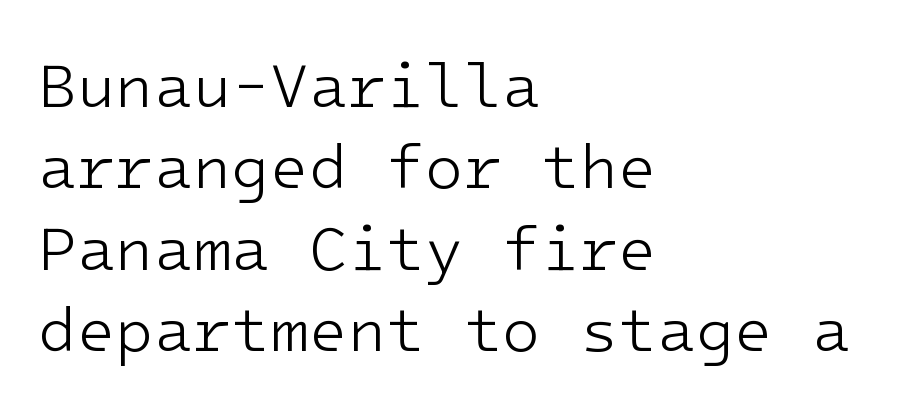
The image shows 63 px light sans-serif type, upright, monospaced; set left-aligned, normal line spacing (1.29x), normal letter spacing, not underlined; low stroke contrast and a medium x-height.
